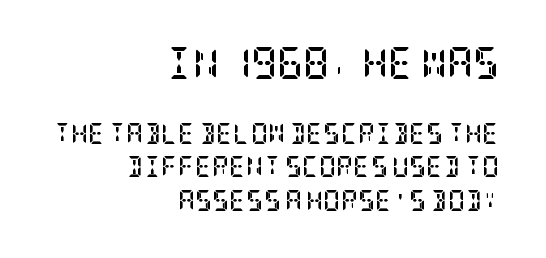
{"serif": "yes", "italic": "no", "bold": "yes", "weight": "semibold", "width": "condensed", "stroke_contrast": "low", "x_height": "large", "underline": "no", "align": "right", "line_spacing": "normal", "line_spacing_ratio": 1.58, "letter_spacing": "normal", "letter_spacing_em": 0.0, "larger_block": "first", "size_ratio": 1.52, "glyph_px": 32}
